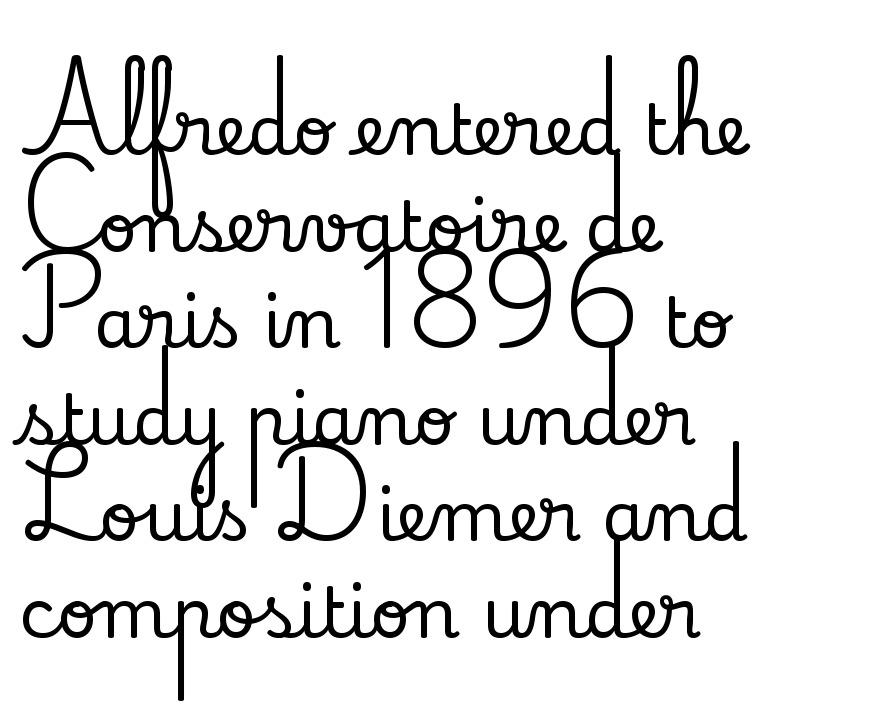
Here the glyphs are tracked normally, forming tight word shapes. Descender tails drop into unmarked territory. A typesetter would call this leading conventional body-copy spacing. The passage shown is typed in a proportional face where columns would drift.
